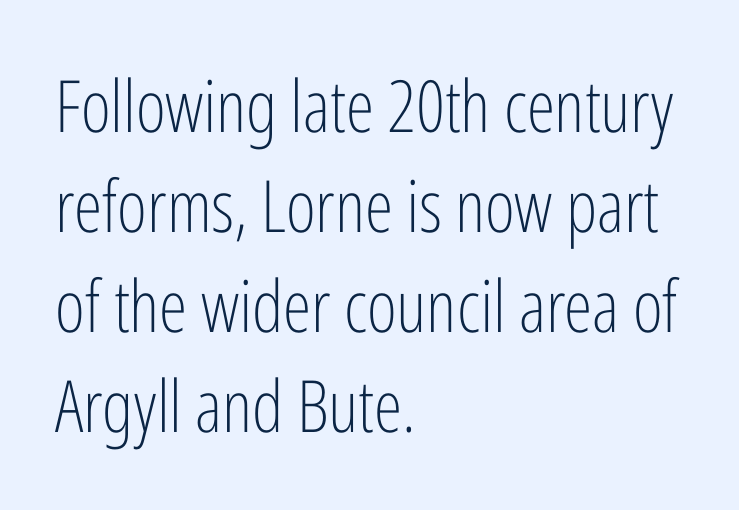
The image shows 72 px light, condensed sans-serif type, upright; set left-aligned, normal line spacing (1.39x), normal letter spacing, not underlined; low stroke contrast and a medium x-height.
